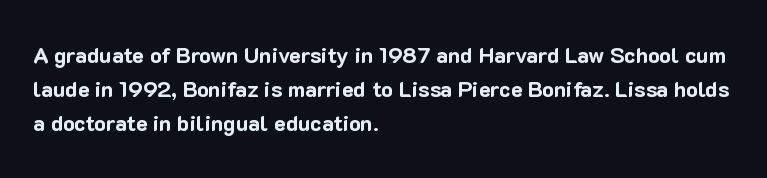
Underline: absent. Default kerning and tracking; the words read as compact shapes. Successive baselines arrive at the customary interval. You can tell it's not italic because the verticals are truly vertical. One-word summary of the alignment: left. These lines carry a lot of weight — the face is fully bold.
